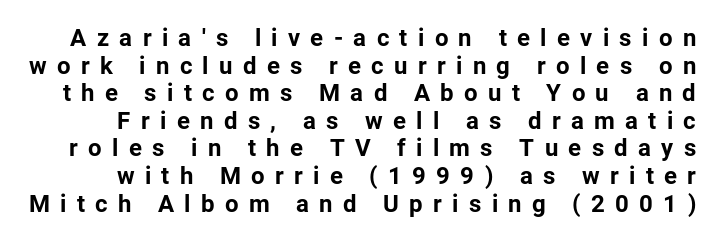
{"italic": "no", "bold": "yes", "underline": "no", "line_spacing": "tight", "line_spacing_ratio": 1.15, "letter_spacing": "wide", "letter_spacing_em": 0.43, "glyph_px": 24}
